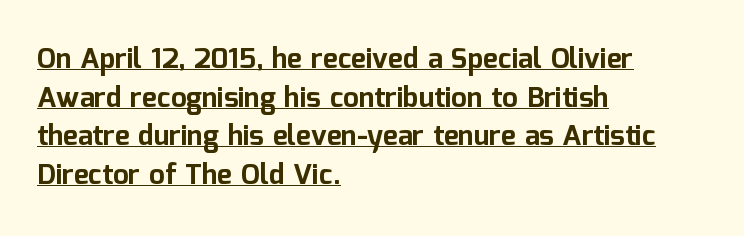
The image shows 28 px bold sans-serif type, upright; set left-aligned, normal line spacing (1.38x), normal letter spacing, underlined; low stroke contrast and a medium x-height.
